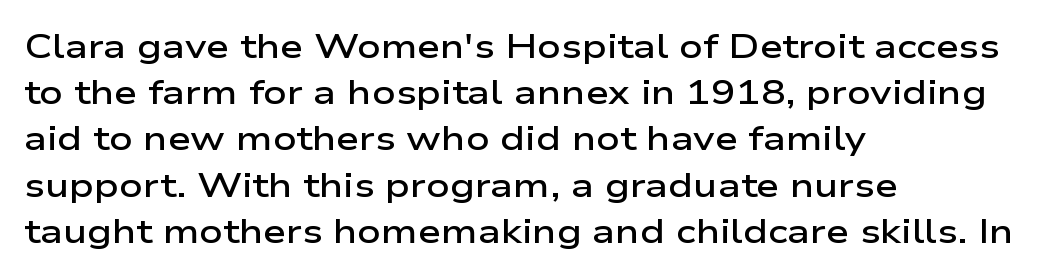
{"serif": "no", "italic": "no", "bold": "semi", "weight": "semibold", "width": "wide", "stroke_contrast": "low", "x_height": "medium", "monospaced": "no", "underline": "no", "align": "left", "line_spacing": "normal", "line_spacing_ratio": 1.4, "letter_spacing": "normal", "letter_spacing_em": 0.0, "glyph_px": 33}
